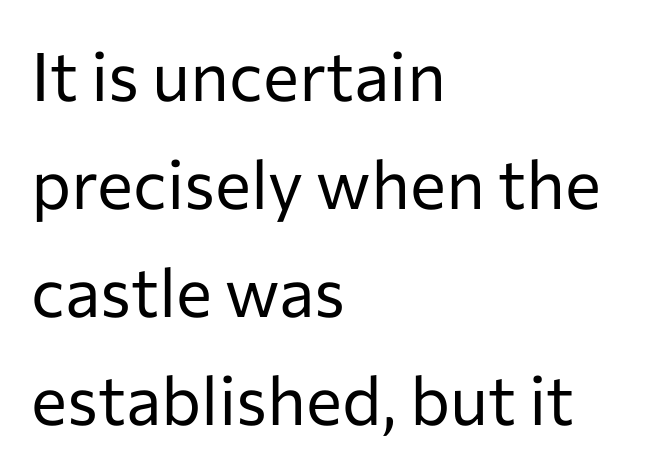
The block of text has a typical density, with ordinary space between rows. Tall strokes in this sample are plumb rather than angled. In terms of letterspacing, this is plain default setting. Line starts are locked; line ends wander. Note the varied advance widths — an 'i' is clearly narrower than an 'm'.
